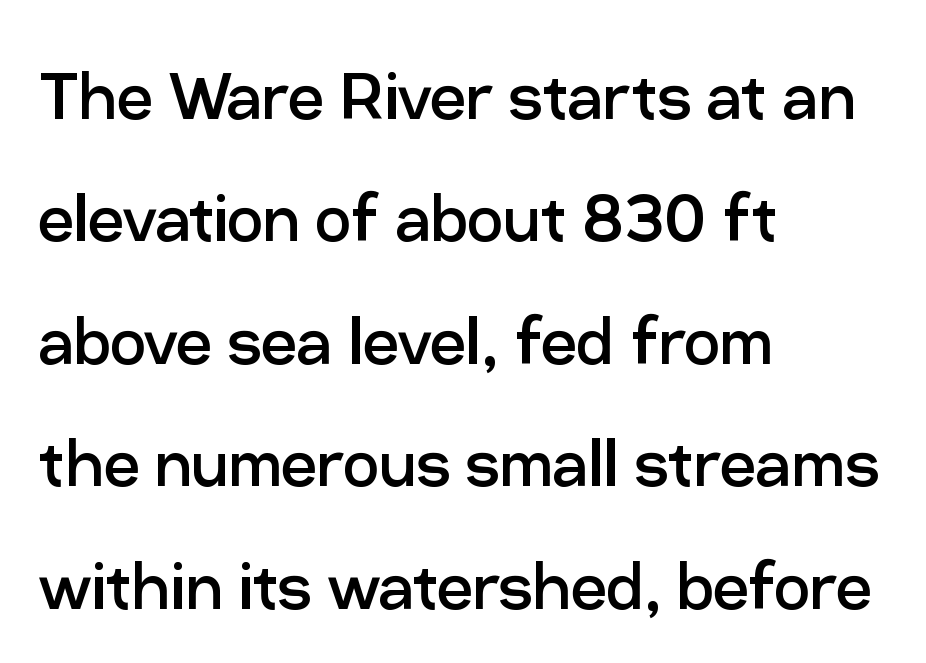
Q: Is the text bold? A: No.
Q: Is the text italic (slanted)? A: No, it is upright.
Q: Is the typeface a serif or a sans-serif typeface? A: Sans-serif.
Q: Is the text underlined? A: No.
Q: How is the paragraph aligned? A: Left-aligned.
Q: Is the spacing between letters normal or unusually wide? A: Normal.
Q: Is the spacing between lines tight, normal or loose? A: Normal.
Q: Width (condensed, normal, or wide)? A: Normal.
Q: Stroke contrast? A: Low.
Q: x-height? A: Medium.
Q: Monospaced? A: No.
